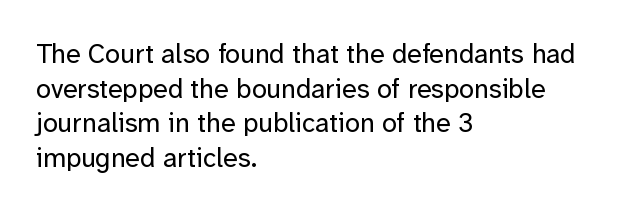
The block of text has a typical density, with ordinary space between rows. Which margin do the lines hug? The left one — the right edge is uneven. The space directly below the letters is spotless. This is the regular roman posture of the typeface. Does extra space separate the letters? No, they use regular spacing.
